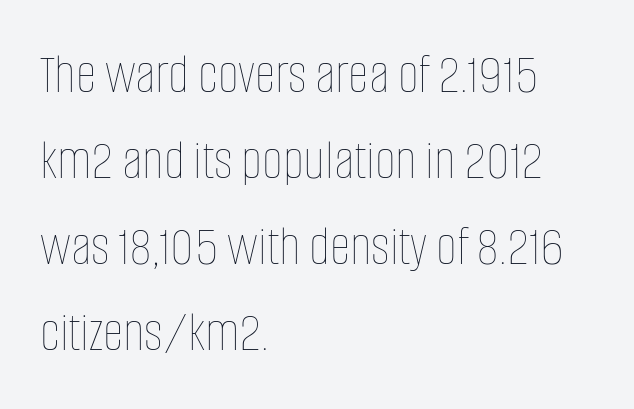
Q: Is the text bold? A: No.
Q: Is the text italic (slanted)? A: No, it is upright.
Q: Is the text underlined? A: No.
Q: How is the paragraph aligned? A: Left-aligned.
Q: Is the spacing between letters normal or unusually wide? A: Normal.
Q: Is the spacing between lines tight, normal or loose? A: Normal.
Q: Width (condensed, normal, or wide)? A: Condensed.
Q: Stroke contrast? A: Low.
Q: x-height? A: Large.
Q: Monospaced? A: No.
